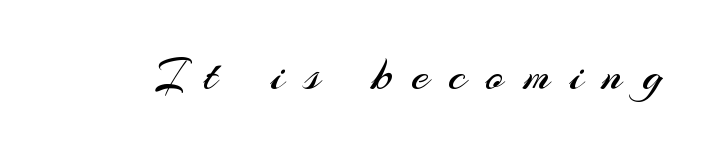
{"serif": "no", "bold": "no", "weight": "regular", "width": "normal", "stroke_contrast": "medium", "x_height": "small", "monospaced": "no", "underline": "no", "letter_spacing": "wide", "letter_spacing_em": 0.41, "glyph_px": 49}
